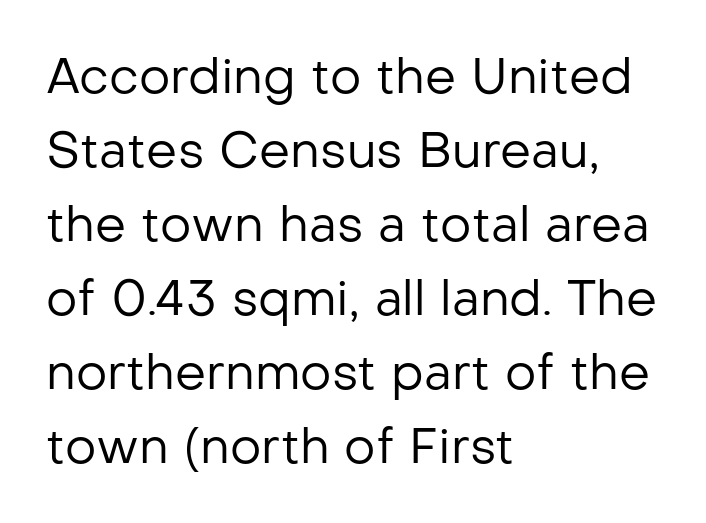
Q: Is the text bold? A: No.
Q: Is the text italic (slanted)? A: No, it is upright.
Q: Is the typeface a serif or a sans-serif typeface? A: Sans-serif.
Q: Is the text underlined? A: No.
Q: How is the paragraph aligned? A: Left-aligned.
Q: Is the spacing between letters normal or unusually wide? A: Normal.
Q: Is the spacing between lines tight, normal or loose? A: Normal.
Q: Width (condensed, normal, or wide)? A: Normal.
Q: Stroke contrast? A: Low.
Q: x-height? A: Medium.
Q: Monospaced? A: No.
